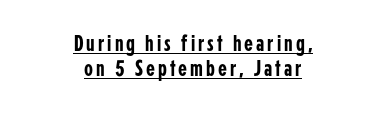
Q: Is the text italic (slanted)? A: No, it is upright.
Q: Is the text underlined? A: Yes.
Q: How is the paragraph aligned? A: Centered.
Q: Is the spacing between lines tight, normal or loose? A: Tight.
